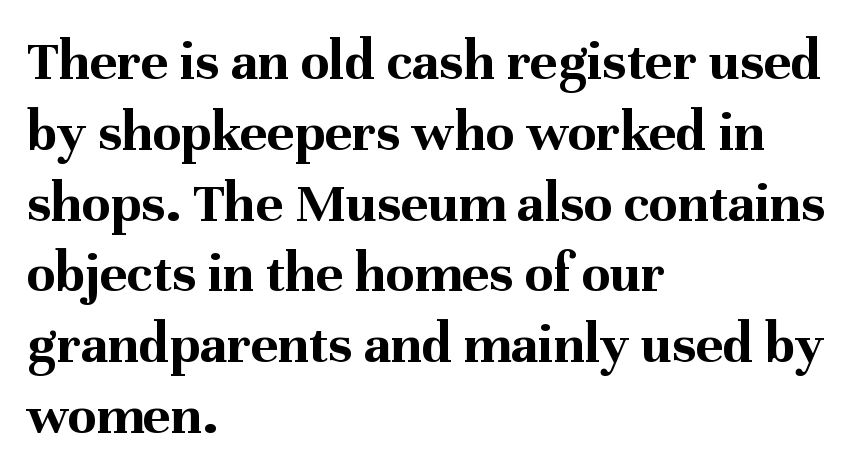
{"serif": "yes", "italic": "no", "bold": "yes", "weight": "bold", "width": "normal", "stroke_contrast": "medium", "x_height": "medium", "monospaced": "no", "underline": "no", "align": "left", "line_spacing_ratio": 1.22, "letter_spacing": "normal", "letter_spacing_em": 0.0, "glyph_px": 58}
